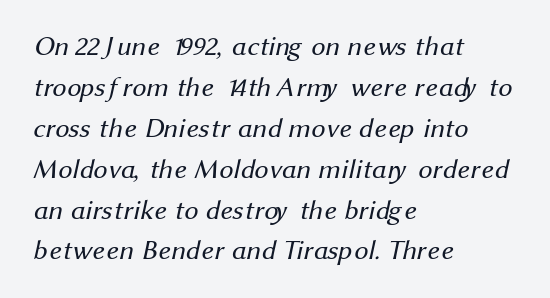
The image shows 28 px regular-weight sans-serif type; set left-aligned, normal line spacing (1.46x), normal letter spacing, not underlined; medium stroke contrast and a medium x-height.
